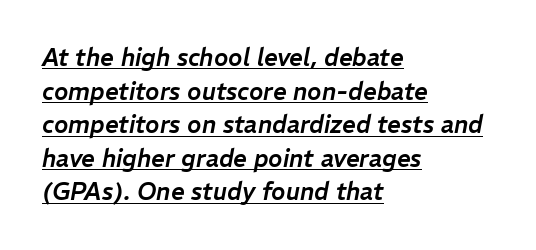
{"italic": "yes", "lean": "right", "slant_degrees": 11, "underline": "yes", "align": "left", "line_spacing": "normal", "line_spacing_ratio": 1.4, "letter_spacing": "normal", "letter_spacing_em": 0.0, "glyph_px": 24}
